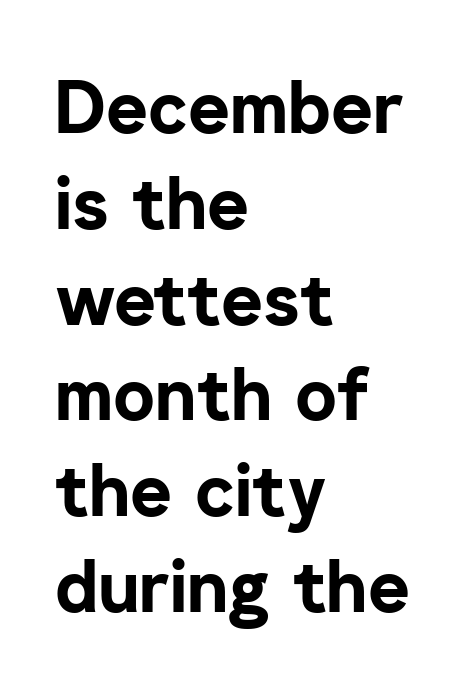
{"serif": "no", "italic": "no", "bold": "yes", "weight": "bold", "width": "normal", "stroke_contrast": "low", "x_height": "medium", "monospaced": "no", "underline": "no", "align": "left", "line_spacing": "normal", "line_spacing_ratio": 1.33, "letter_spacing": "normal", "letter_spacing_em": 0.0, "glyph_px": 72}
